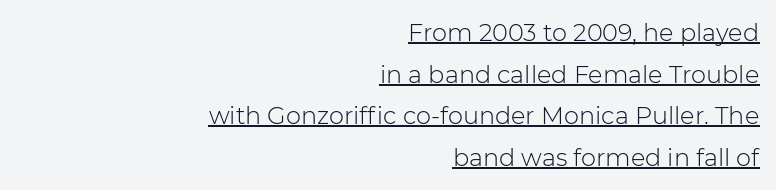
{"italic": "no", "bold": "no", "underline": "yes", "align": "right", "line_spacing_ratio": 1.73, "letter_spacing": "normal", "letter_spacing_em": 0.0, "glyph_px": 24}
